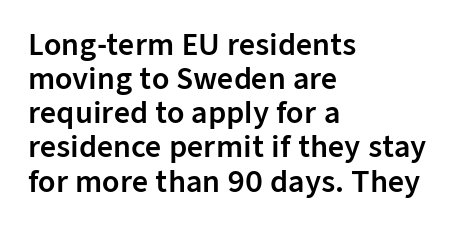
Q: Is the text italic (slanted)? A: No, it is upright.
Q: Is the typeface a serif or a sans-serif typeface? A: Sans-serif.
Q: Is the text underlined? A: No.
Q: How is the paragraph aligned? A: Left-aligned.
Q: Is the spacing between letters normal or unusually wide? A: Normal.
Q: Width (condensed, normal, or wide)? A: Normal.
Q: Stroke contrast? A: Low.
Q: x-height? A: Medium.
Q: Monospaced? A: No.
